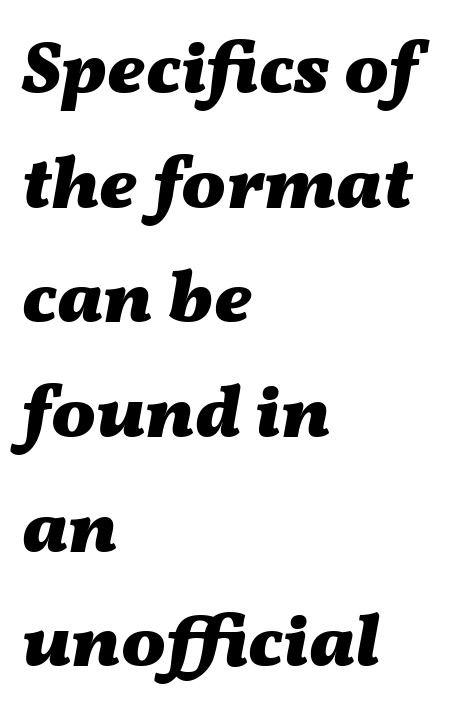
The image shows 74 px heavy, wide type, italic (leaning right); set left-aligned, normal line spacing (1.55x), normal letter spacing, not underlined; medium stroke contrast and a medium x-height.
